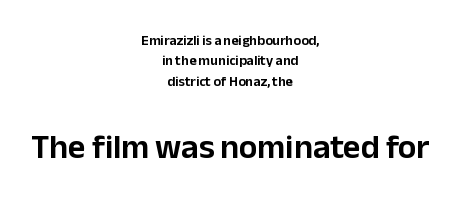
{"serif": "no", "italic": "no", "width": "normal", "stroke_contrast": "low", "x_height": "medium", "monospaced": "no", "underline": "no", "align": "center", "line_spacing": "normal", "line_spacing_ratio": 1.45, "letter_spacing": "normal", "letter_spacing_em": 0.0, "larger_block": "second", "size_ratio": 2.43, "glyph_px": 34}
